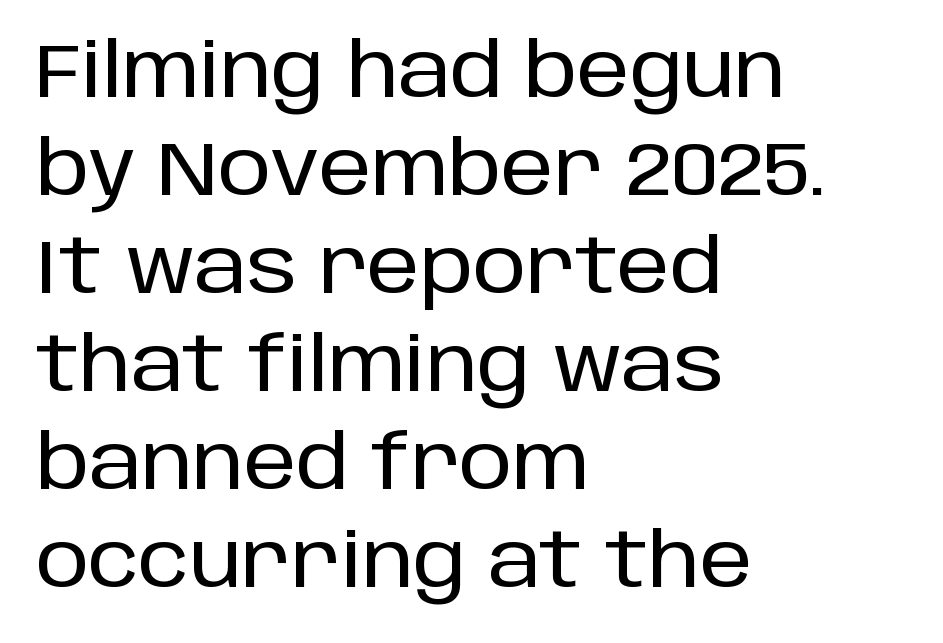
{"serif": "no", "italic": "no", "width": "normal", "stroke_contrast": "low", "x_height": "large", "monospaced": "no", "underline": "no", "align": "left", "line_spacing": "normal", "line_spacing_ratio": 1.29, "letter_spacing": "normal", "letter_spacing_em": 0.0, "glyph_px": 76}
